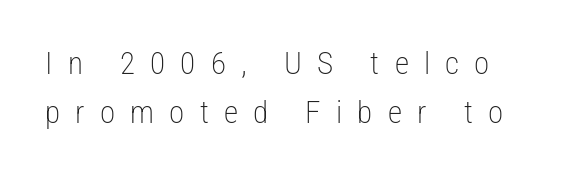
{"serif": "no", "italic": "no", "bold": "no", "weight": "light", "width": "condensed", "stroke_contrast": "low", "x_height": "medium", "monospaced": "no", "underline": "no", "line_spacing": "normal", "line_spacing_ratio": 1.59, "letter_spacing": "wide", "letter_spacing_em": 0.49, "glyph_px": 31}
